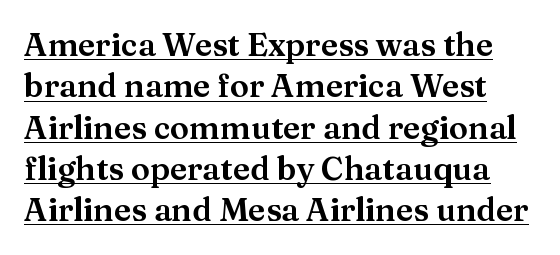
{"serif": "yes", "italic": "no", "width": "normal", "stroke_contrast": "medium", "x_height": "medium", "monospaced": "no", "underline": "yes", "line_spacing": "normal", "line_spacing_ratio": 1.29, "letter_spacing": "normal", "letter_spacing_em": 0.0, "glyph_px": 32}
